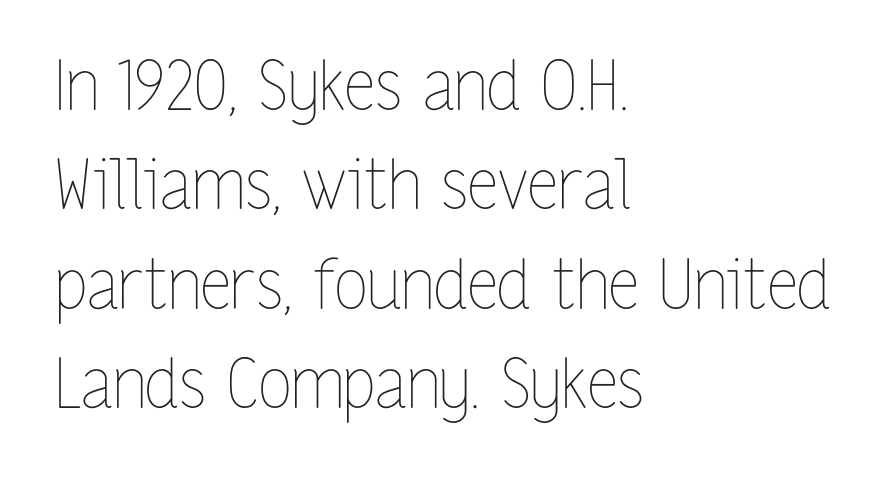
Q: Is the text bold? A: No.
Q: Is the text italic (slanted)? A: No, it is upright.
Q: Is the text underlined? A: No.
Q: How is the paragraph aligned? A: Left-aligned.
Q: Is the spacing between letters normal or unusually wide? A: Normal.
Q: Is the spacing between lines tight, normal or loose? A: Normal.
Q: Width (condensed, normal, or wide)? A: Condensed.
Q: Stroke contrast? A: Low.
Q: x-height? A: Medium.
Q: Monospaced? A: No.
